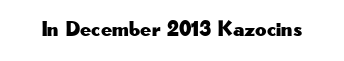
{"italic": "no", "underline": "no", "letter_spacing": "normal", "letter_spacing_em": 0.0, "glyph_px": 22}
